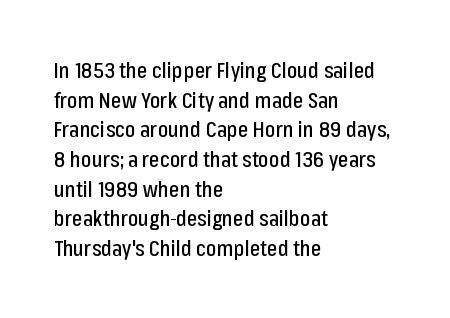
Q: Is the text italic (slanted)? A: No, it is upright.
Q: Is the text underlined? A: No.
Q: How is the paragraph aligned? A: Left-aligned.
Q: Is the spacing between letters normal or unusually wide? A: Normal.
Q: Is the spacing between lines tight, normal or loose? A: Normal.
